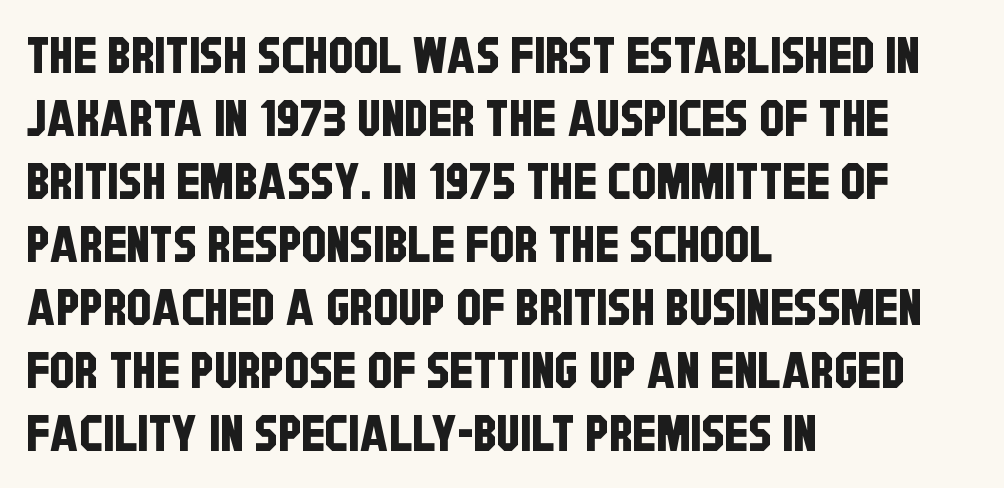
Compared with a centered layout, this one pins lines to the left instead. Characters follow at the spacing the type designer built in. Bare-footed words on every line. Each letter keeps its own natural width here, so spacing adapts to shape.
